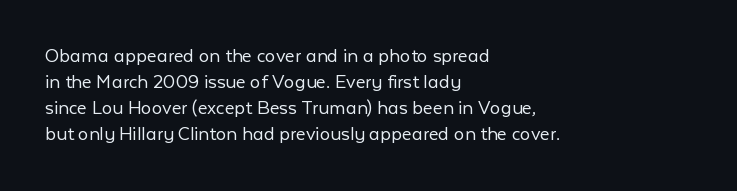
The image shows 21 px text type, upright; set left-aligned, line spacing 1.24x, normal letter spacing, not underlined.
